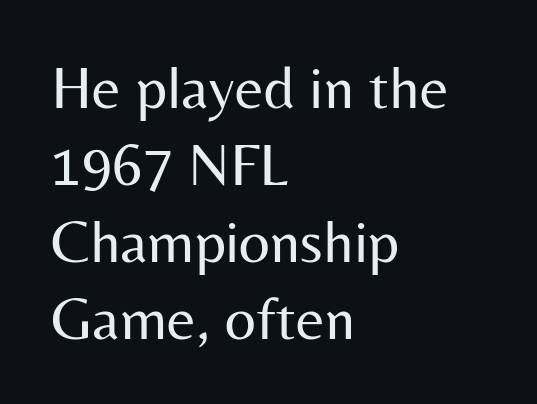
The image shows 61 px regular-weight sans-serif type, upright; set left-aligned, normal line spacing (1.26x), normal letter spacing, not underlined; medium stroke contrast and a medium x-height.
